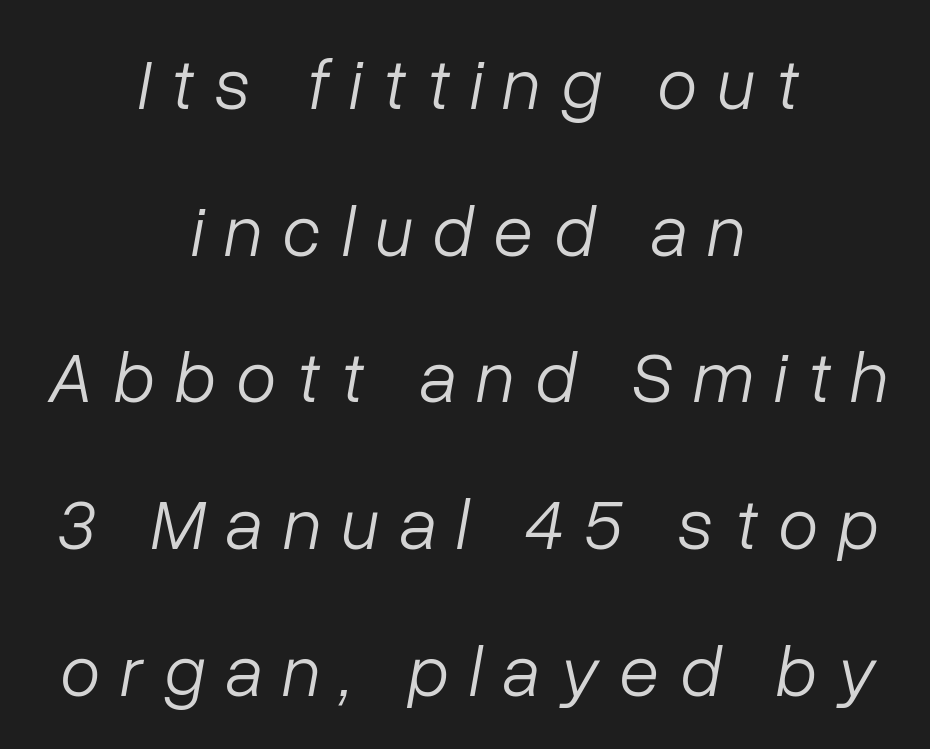
Do the characters align in a grid? No, the font is proportional. Caption: multi-line text, centered on the measure. The space directly below the letters is spotless. The gaps between neighbouring characters are conspicuously large.
